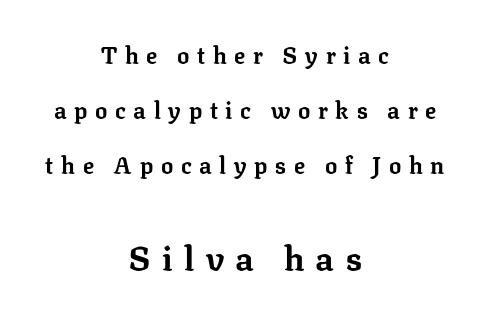
{"serif": "yes", "italic": "no", "bold": "yes", "weight": "bold", "width": "normal", "stroke_contrast": "low", "x_height": "medium", "monospaced": "no", "underline": "no", "align": "center", "line_spacing": "loose", "line_spacing_ratio": 2.4, "letter_spacing": "wide", "letter_spacing_em": 0.33, "larger_block": "second", "size_ratio": 1.48, "glyph_px": 34}
